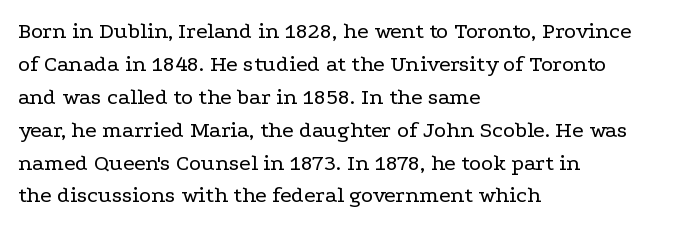
Honestly, the row spacing looks completely unremarkable. Caption: face not bold, strokes unweighted. Posture: vertical. This rendering features lettering with no underline. The setting favours the left margin, as ordinary paragraphs usually do.
